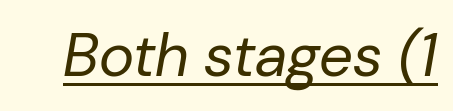
Q: Is the text bold? A: No.
Q: Is the text italic (slanted)? A: Yes, it leans right by about 10 degrees.
Q: Is the text underlined? A: Yes.
Q: Is the spacing between letters normal or unusually wide? A: Normal.
Q: Width (condensed, normal, or wide)? A: Normal.
Q: Stroke contrast? A: Low.
Q: x-height? A: Medium.
Q: Monospaced? A: No.
